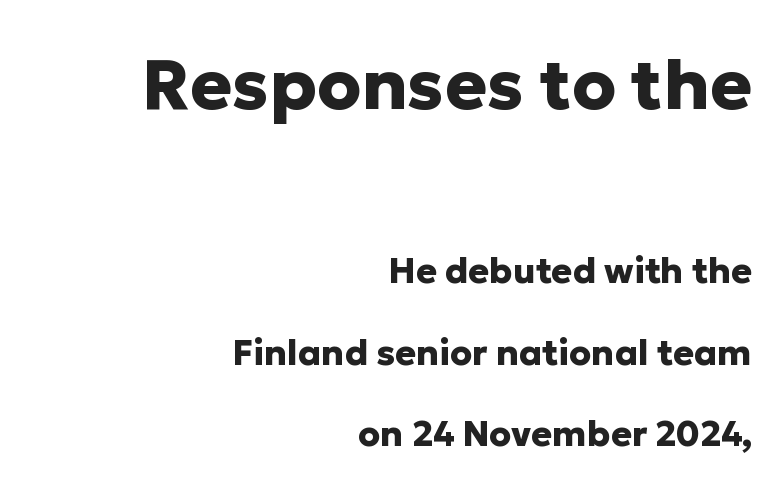
The image shows 70 px heavy sans-serif type, upright; set right-aligned, loose line spacing (2.32x), normal letter spacing, not underlined; the first (top) block is 2.0x larger; low stroke contrast and a medium x-height.
